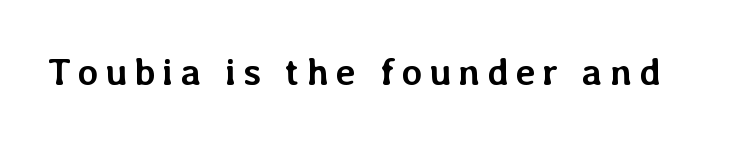
{"italic": "no", "bold": "yes", "weight": "semibold", "width": "normal", "stroke_contrast": "low", "x_height": "medium", "monospaced": "no", "underline": "no", "glyph_px": 38}
